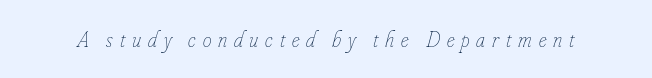
Has an underline been added? It has not. Letter spacing: wide. A quiet, ordinary-to-light weight characterises the typeface. You can tell it's italic because the verticals aren't actually vertical.
